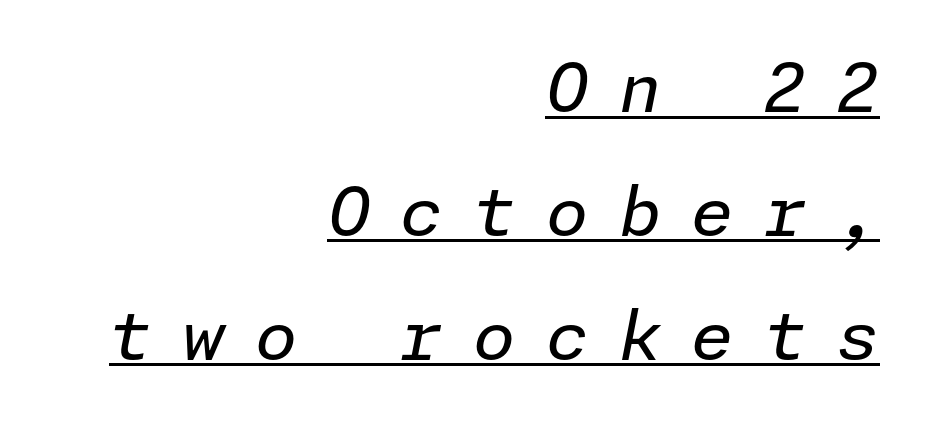
This sample is right-justified, so line beginnings fall wherever the words allow. The strokes are not fattened; the text isn't bold. The rendering inserts visible extra space after every character. Every word sits above its own underline. The face used here has a pronounced slope to its letters.
